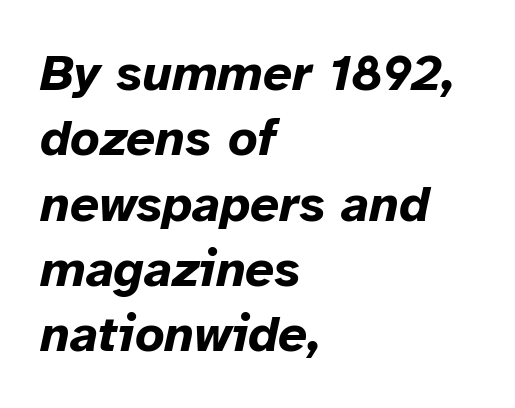
{"italic": "yes", "lean": "right", "slant_degrees": 12, "bold": "yes", "weight": "bold", "width": "normal", "stroke_contrast": "low", "x_height": "medium", "monospaced": "no", "underline": "no", "align": "left", "line_spacing": "normal", "line_spacing_ratio": 1.28, "letter_spacing": "normal", "letter_spacing_em": 0.0, "glyph_px": 51}
